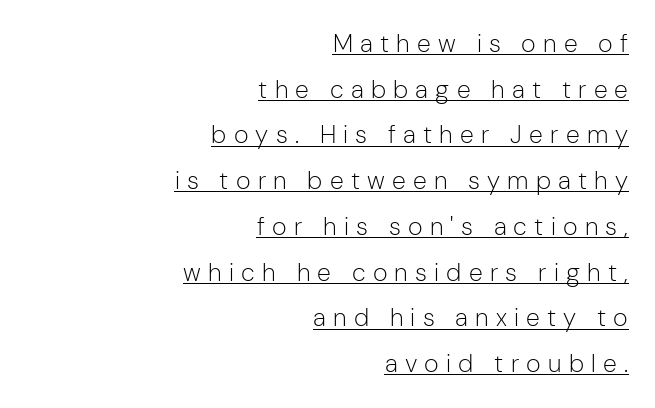
The image shows 25 px text type, upright; set right-aligned, line spacing 1.83x, unusually wide letter spacing (+0.29 em), underlined.
